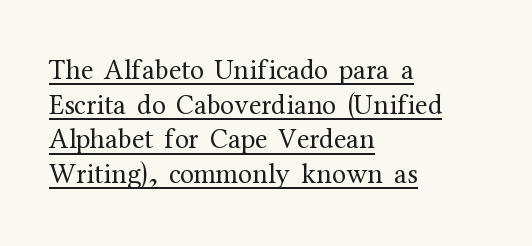
Q: Is the text bold? A: No.
Q: Is the text italic (slanted)? A: No, it is upright.
Q: Is the typeface a serif or a sans-serif typeface? A: Serif.
Q: Is the text underlined? A: Yes.
Q: How is the paragraph aligned? A: Left-aligned.
Q: Is the spacing between letters normal or unusually wide? A: Normal.
Q: Width (condensed, normal, or wide)? A: Normal.
Q: Stroke contrast? A: Medium.
Q: x-height? A: Medium.
Q: Monospaced? A: No.
